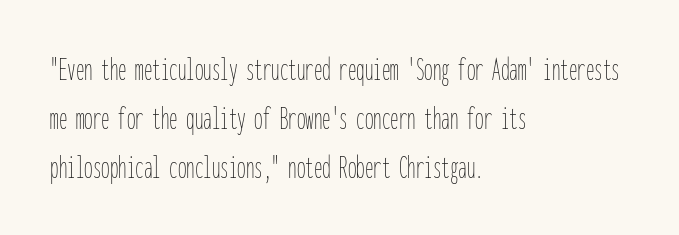
The image shows 34 px thin, condensed type, upright, monospaced; set left-aligned, normal line spacing (1.44x), normal letter spacing, not underlined; low stroke contrast and a medium x-height.
